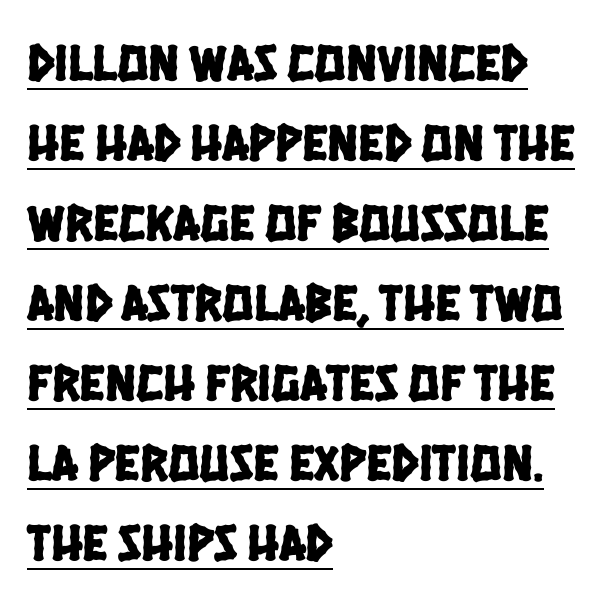
Q: Is the typeface a serif or a sans-serif typeface? A: Sans-serif.
Q: Is the text underlined? A: Yes.
Q: How is the paragraph aligned? A: Left-aligned.
Q: Is the spacing between letters normal or unusually wide? A: Normal.
Q: Is the spacing between lines tight, normal or loose? A: Normal.
Q: Width (condensed, normal, or wide)? A: Condensed.
Q: Stroke contrast? A: Low.
Q: x-height? A: Large.
Q: Monospaced? A: No.
